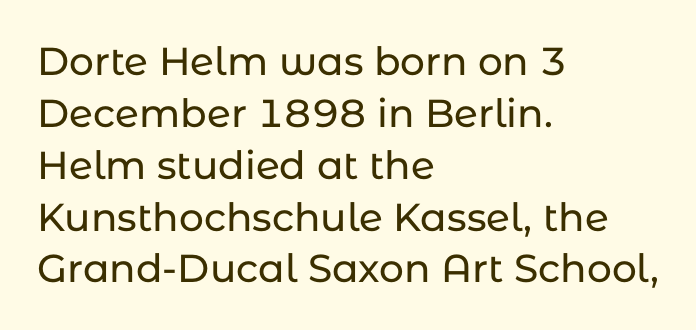
{"serif": "no", "italic": "no", "width": "normal", "stroke_contrast": "low", "x_height": "medium", "monospaced": "no", "underline": "no", "align": "left", "line_spacing": "normal", "line_spacing_ratio": 1.33, "letter_spacing": "normal", "letter_spacing_em": 0.0, "glyph_px": 39}
